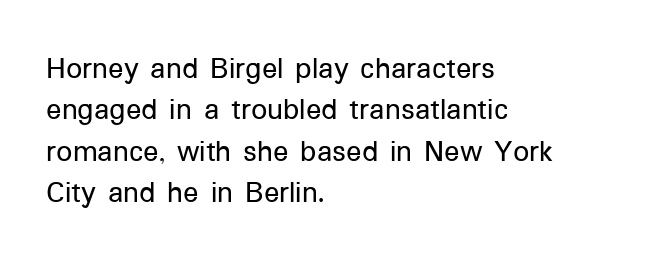
The image shows 32 px sans-serif type, upright; set left-aligned, normal line spacing (1.29x), normal letter spacing, not underlined; low stroke contrast and a medium x-height.
